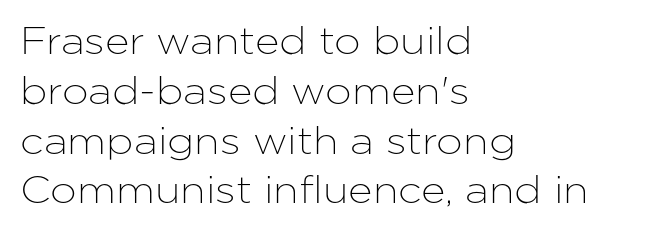
{"serif": "no", "italic": "no", "width": "normal", "stroke_contrast": "low", "x_height": "medium", "monospaced": "no", "underline": "no", "align": "left", "line_spacing": "normal", "line_spacing_ratio": 1.31, "letter_spacing": "normal", "letter_spacing_em": 0.0, "glyph_px": 38}
